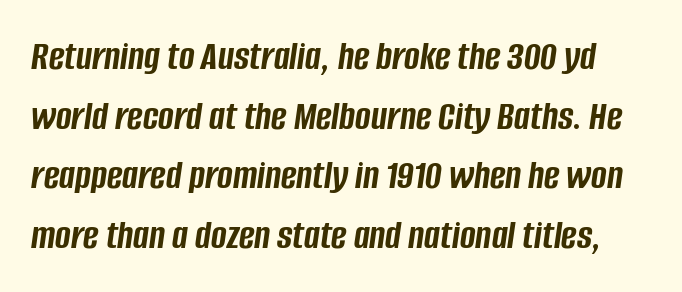
On the weight axis this lands at bold, roughly 700. The glyphs look as if they've been sheared to an angle. The rows are spaced the way most documents space them. You could call the tracking neutral — neither tight nor loose.
